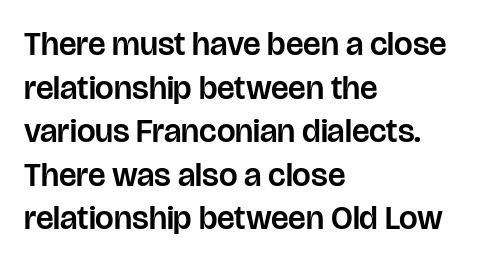
The image shows 33 px sans-serif type, upright; set left-aligned, normal line spacing (1.32x), normal letter spacing, not underlined; low stroke contrast and a large x-height.
